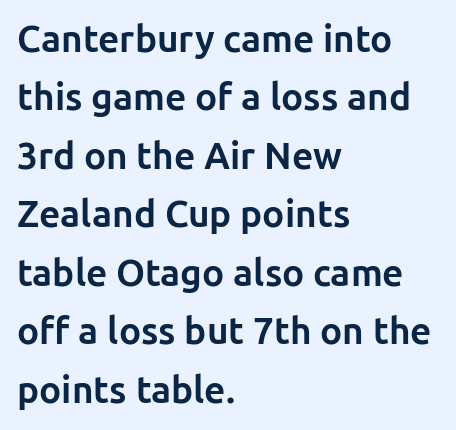
You could not count columns in this text — the font is proportionally spaced. The face used here has the dense, thick strokes of a bold. Notice how descenders clear the ascenders below comfortably — that's standard leading. Letterform terminals end flat and unadorned throughout the passage.
